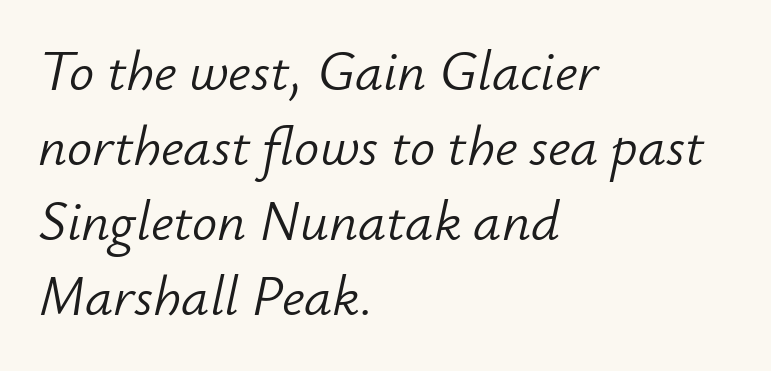
The image shows 56 px light type, italic (leaning right); set left-aligned, normal line spacing (1.34x), normal letter spacing, not underlined; low stroke contrast and a small x-height.
